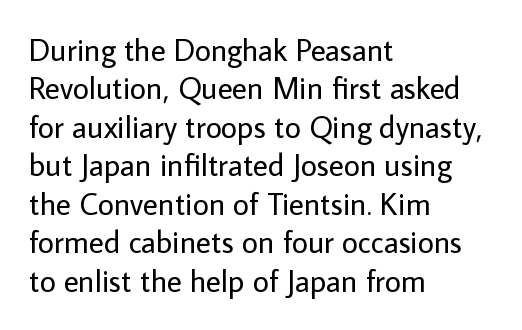
Q: Is the text bold? A: No.
Q: Is the text italic (slanted)? A: No, it is upright.
Q: Is the typeface a serif or a sans-serif typeface? A: Sans-serif.
Q: Is the text underlined? A: No.
Q: How is the paragraph aligned? A: Left-aligned.
Q: Is the spacing between letters normal or unusually wide? A: Normal.
Q: Width (condensed, normal, or wide)? A: Normal.
Q: Stroke contrast? A: Low.
Q: x-height? A: Medium.
Q: Monospaced? A: No.
